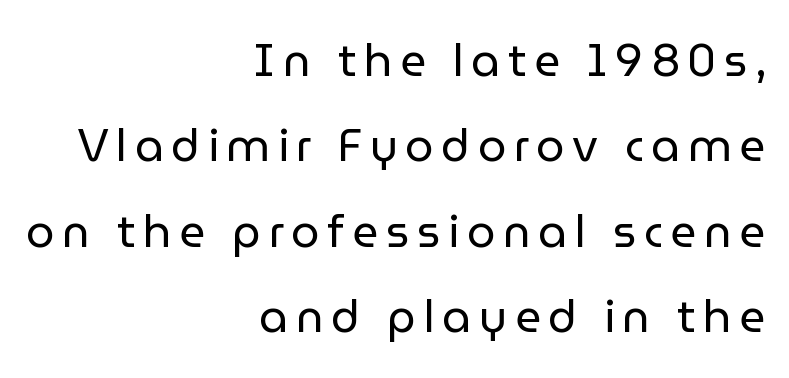
Q: Is the text bold? A: No.
Q: Is the text italic (slanted)? A: No, it is upright.
Q: Is the typeface a serif or a sans-serif typeface? A: Sans-serif.
Q: Is the text underlined? A: No.
Q: How is the paragraph aligned? A: Right-aligned.
Q: Is the spacing between lines tight, normal or loose? A: Loose.
Q: Width (condensed, normal, or wide)? A: Normal.
Q: Stroke contrast? A: Low.
Q: x-height? A: Medium.
Q: Monospaced? A: No.
